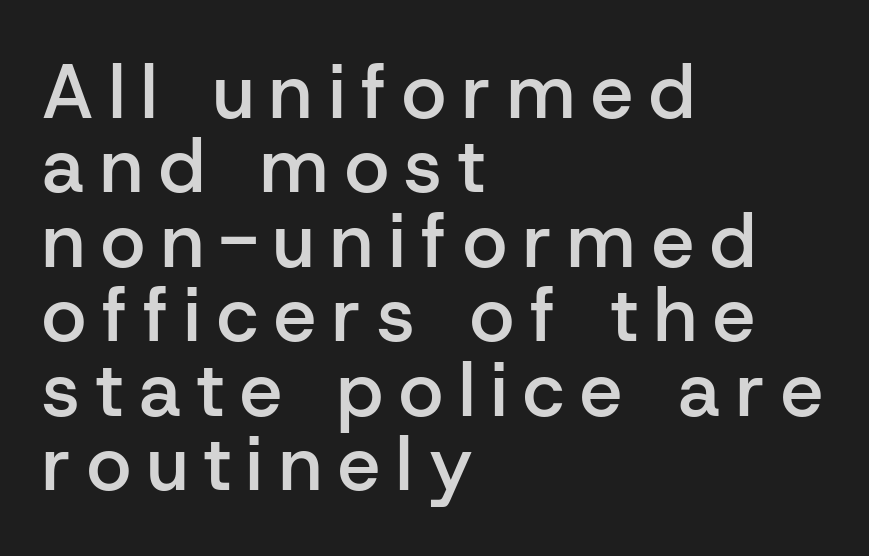
You could barely slide anything between these rows. Stroke terminals: plain, sans-serif. The rendering uses natural spacing where letterforms have individual widths. Teacher's note: observe the even left margin — that is flush-left alignment. In terms of weight, the rendering is demibold, just under bold.
